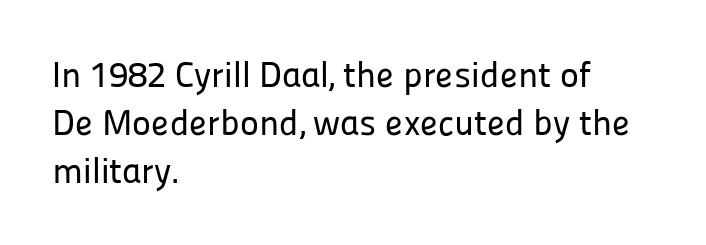
The image shows 36 px sans-serif type, upright; set left-aligned, normal line spacing (1.34x), normal letter spacing, not underlined; low stroke contrast and a medium x-height.
